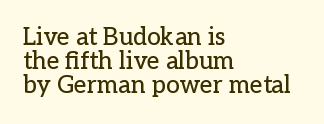
Decoration check: the copy has no underline. Words appear dense and cohesive because spacing is normal. The font's upright variant was chosen for this text. Leading: reduced. Each line starts at the same left margin while the right side varies.
